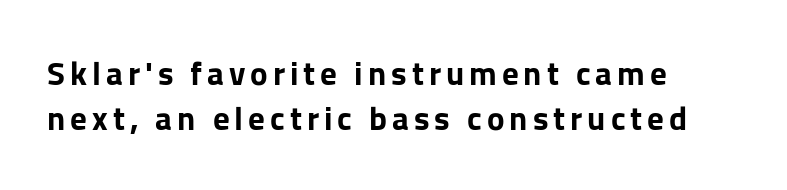
Q: Is the text bold? A: Yes.
Q: Is the text italic (slanted)? A: No, it is upright.
Q: Is the typeface a serif or a sans-serif typeface? A: Sans-serif.
Q: Is the text underlined? A: No.
Q: How is the paragraph aligned? A: Left-aligned.
Q: Is the spacing between lines tight, normal or loose? A: Normal.
Q: Width (condensed, normal, or wide)? A: Normal.
Q: Stroke contrast? A: Low.
Q: x-height? A: Medium.
Q: Monospaced? A: No.
